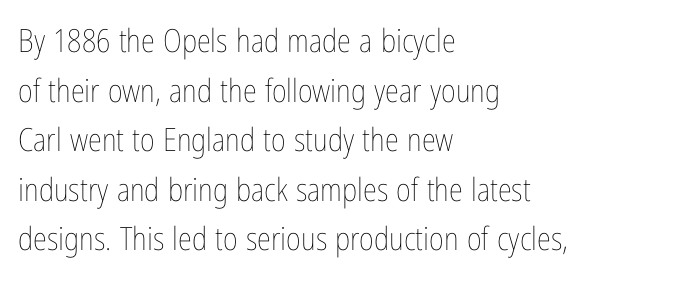
The image shows 32 px thin, condensed type, upright; set left-aligned, normal line spacing (1.55x), normal letter spacing, not underlined; low stroke contrast and a medium x-height.
